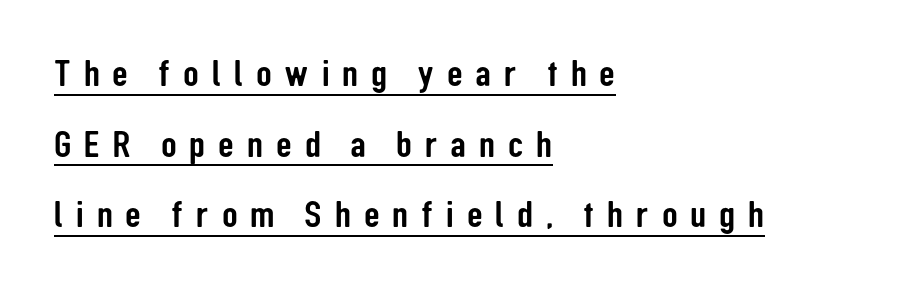
The image shows 39 px condensed sans-serif type, upright; set left-aligned, line spacing 1.81x, unusually wide letter spacing (+0.33 em), underlined; low stroke contrast and a medium x-height.
